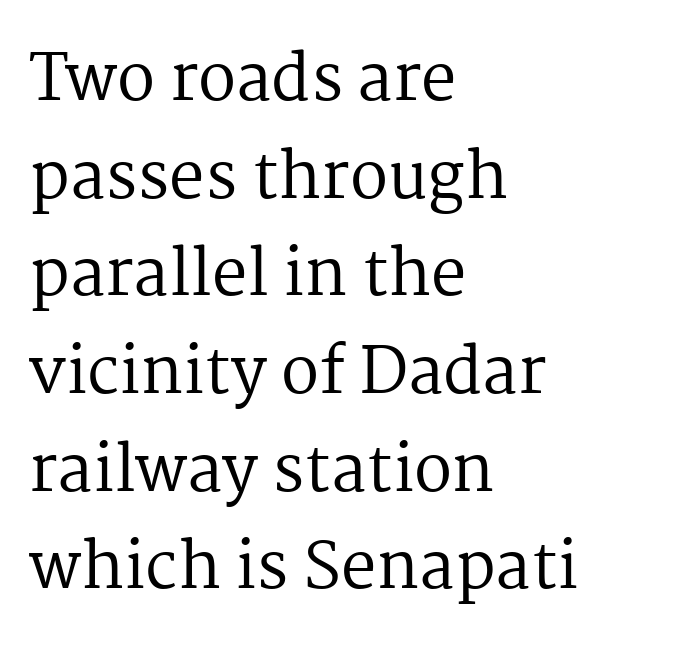
{"serif": "yes", "italic": "no", "bold": "no", "weight": "regular", "width": "normal", "stroke_contrast": "medium", "x_height": "medium", "monospaced": "no", "underline": "no", "align": "left", "line_spacing": "normal", "line_spacing_ratio": 1.55, "letter_spacing": "normal", "letter_spacing_em": 0.0, "glyph_px": 63}
